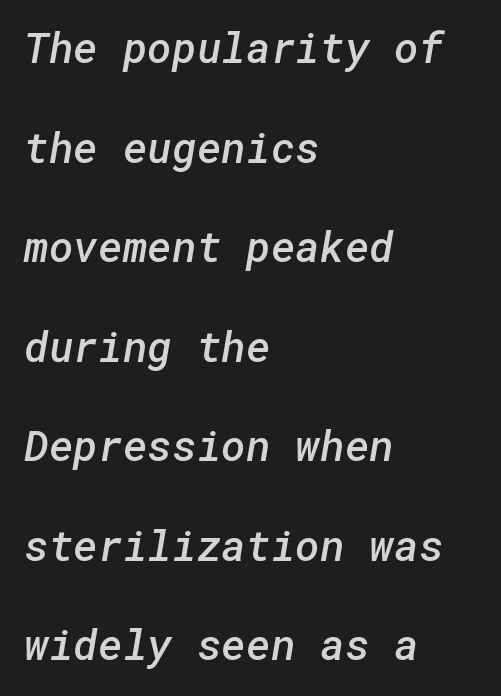
{"serif": "no", "bold": "semi", "weight": "semibold", "width": "normal", "stroke_contrast": "low", "x_height": "medium", "underline": "no", "align": "left", "line_spacing": "loose", "line_spacing_ratio": 2.37, "letter_spacing": "normal", "letter_spacing_em": 0.0, "glyph_px": 42}
